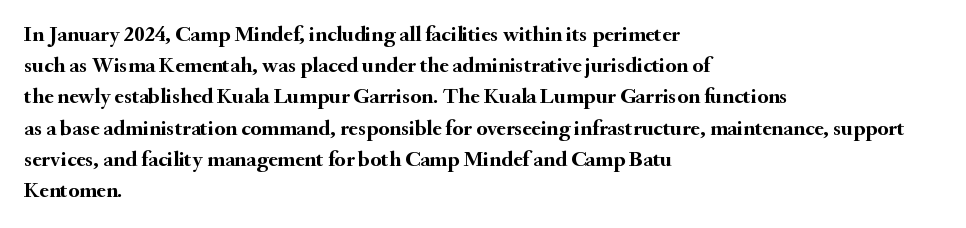
Q: Is the text bold? A: Yes.
Q: Is the text italic (slanted)? A: No, it is upright.
Q: Is the text underlined? A: No.
Q: How is the paragraph aligned? A: Left-aligned.
Q: Is the spacing between letters normal or unusually wide? A: Normal.
Q: Is the spacing between lines tight, normal or loose? A: Normal.
